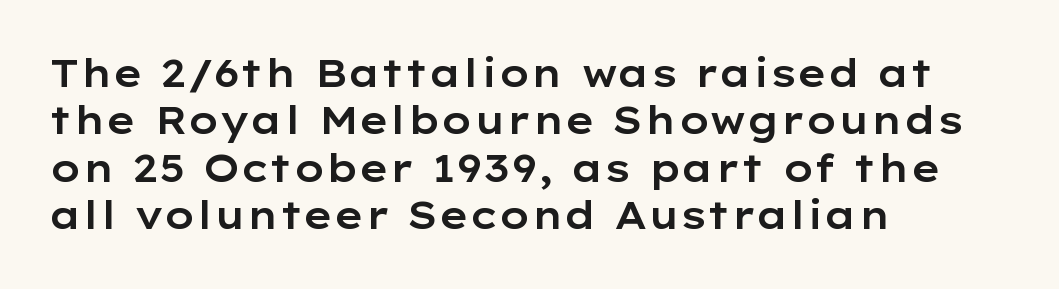
Q: Is the text italic (slanted)? A: No, it is upright.
Q: Is the typeface a serif or a sans-serif typeface? A: Sans-serif.
Q: Is the text underlined? A: No.
Q: How is the paragraph aligned? A: Left-aligned.
Q: Is the spacing between letters normal or unusually wide? A: Normal.
Q: Is the spacing between lines tight, normal or loose? A: Normal.
Q: Width (condensed, normal, or wide)? A: Wide.
Q: Stroke contrast? A: Low.
Q: x-height? A: Medium.
Q: Monospaced? A: No.
